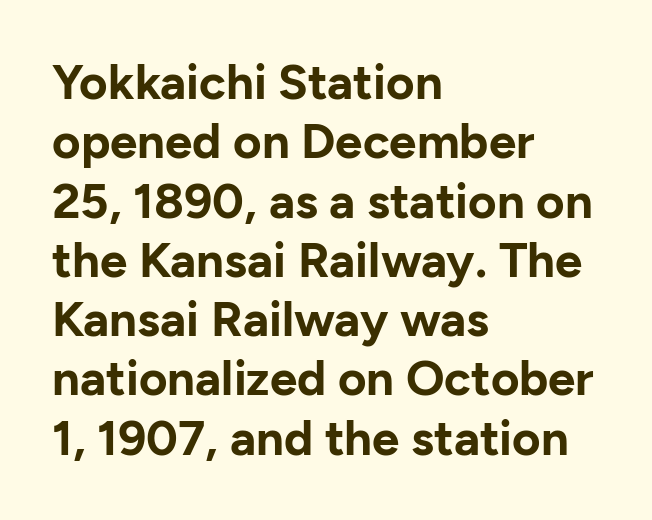
{"serif": "no", "italic": "no", "bold": "yes", "weight": "bold", "width": "normal", "stroke_contrast": "low", "x_height": "medium", "monospaced": "no", "underline": "no", "align": "left", "line_spacing_ratio": 1.21, "letter_spacing": "normal", "letter_spacing_em": 0.0, "glyph_px": 49}
